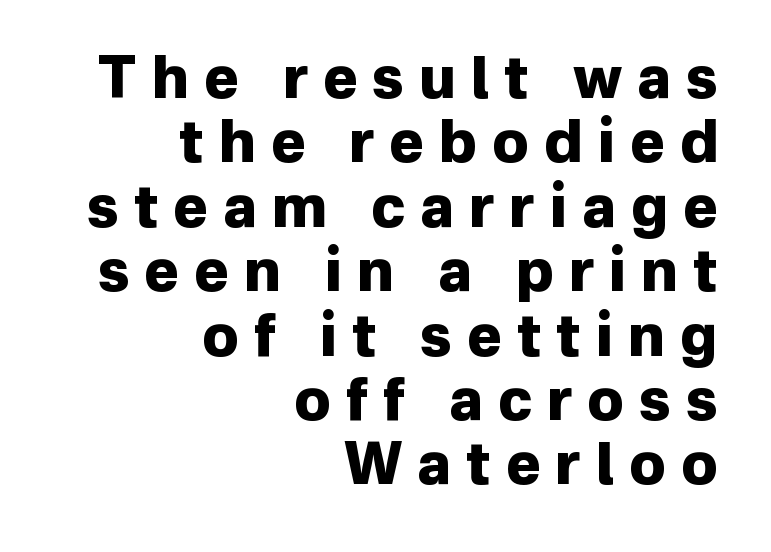
Q: Is the text bold? A: Yes.
Q: Is the text italic (slanted)? A: No, it is upright.
Q: Is the typeface a serif or a sans-serif typeface? A: Sans-serif.
Q: Is the text underlined? A: No.
Q: How is the paragraph aligned? A: Right-aligned.
Q: Is the spacing between letters normal or unusually wide? A: Unusually wide.
Q: Is the spacing between lines tight, normal or loose? A: Tight.
Q: Width (condensed, normal, or wide)? A: Normal.
Q: Stroke contrast? A: Low.
Q: x-height? A: Medium.
Q: Monospaced? A: No.
